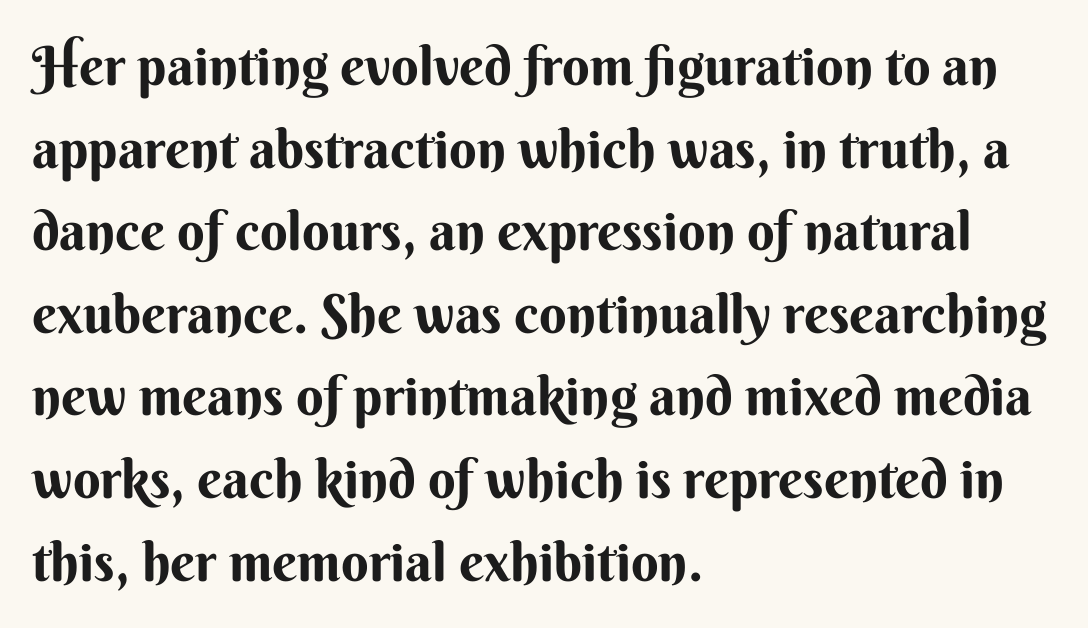
Q: Is the text bold? A: Yes.
Q: Is the text italic (slanted)? A: No, it is upright.
Q: Is the typeface a serif or a sans-serif typeface? A: Sans-serif.
Q: Is the text underlined? A: No.
Q: How is the paragraph aligned? A: Left-aligned.
Q: Is the spacing between letters normal or unusually wide? A: Normal.
Q: Is the spacing between lines tight, normal or loose? A: Normal.
Q: Width (condensed, normal, or wide)? A: Normal.
Q: Stroke contrast? A: Medium.
Q: x-height? A: Small.
Q: Monospaced? A: No.
